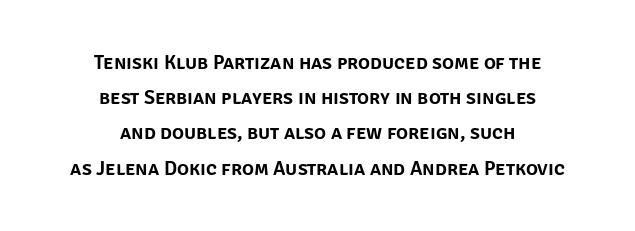
{"italic": "no", "underline": "no", "align": "center", "line_spacing_ratio": 1.76, "letter_spacing": "normal", "letter_spacing_em": 0.0, "glyph_px": 20}
